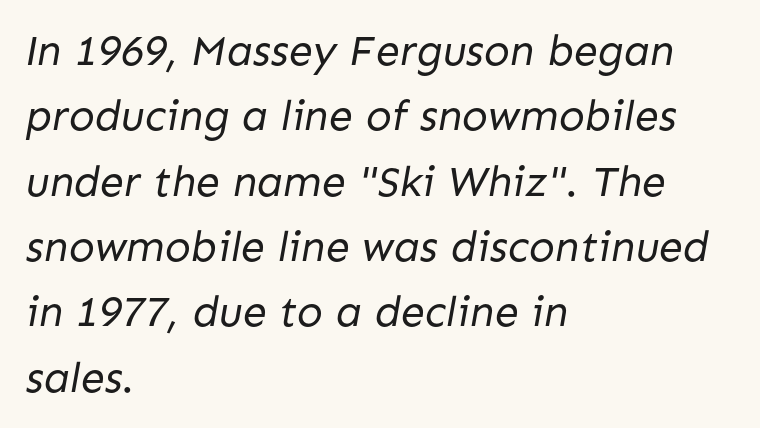
The image shows 43 px regular-weight sans-serif type; set left-aligned, normal line spacing (1.52x), normal letter spacing, not underlined; low stroke contrast and a medium x-height.
